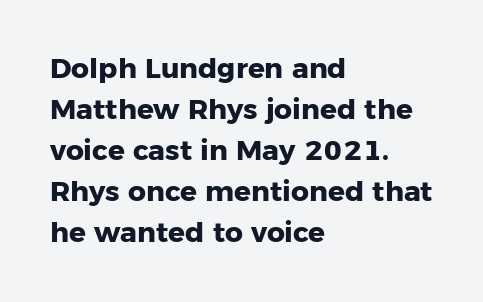
Q: Is the text bold? A: Yes.
Q: Is the text italic (slanted)? A: No, it is upright.
Q: Is the typeface a serif or a sans-serif typeface? A: Sans-serif.
Q: Is the text underlined? A: No.
Q: How is the paragraph aligned? A: Left-aligned.
Q: Is the spacing between letters normal or unusually wide? A: Normal.
Q: Is the spacing between lines tight, normal or loose? A: Normal.
Q: Width (condensed, normal, or wide)? A: Normal.
Q: Stroke contrast? A: Low.
Q: x-height? A: Medium.
Q: Monospaced? A: No.
